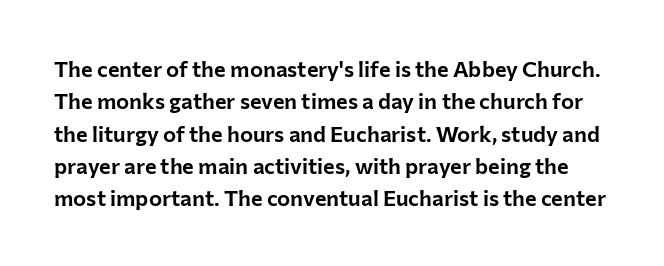
Q: Is the text italic (slanted)? A: No, it is upright.
Q: Is the text underlined? A: No.
Q: Is the spacing between letters normal or unusually wide? A: Normal.
Q: Is the spacing between lines tight, normal or loose? A: Normal.
